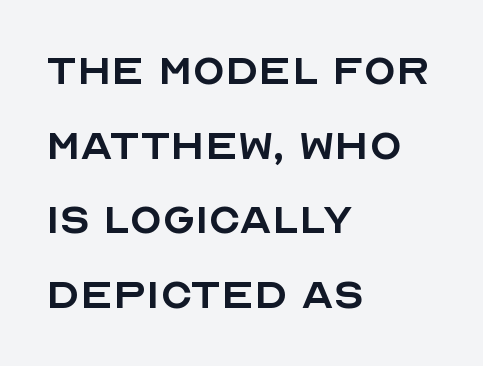
{"serif": "no", "italic": "no", "bold": "no", "weight": "regular", "width": "normal", "x_height": "large", "monospaced": "no", "underline": "no", "align": "left", "line_spacing": "normal", "line_spacing_ratio": 1.41, "letter_spacing": "normal", "letter_spacing_em": 0.0, "glyph_px": 53}
